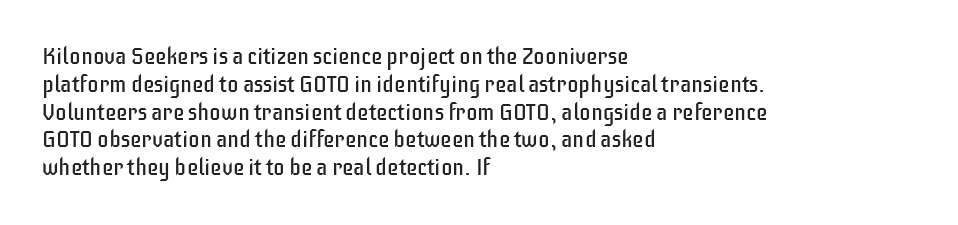
The image shows 23 px text type, upright; set left-aligned, line spacing 1.21x, normal letter spacing, not underlined.
